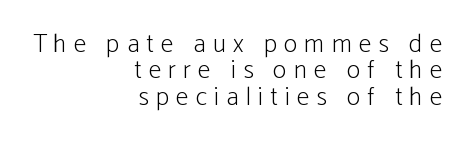
Q: Is the text bold? A: No.
Q: Is the text italic (slanted)? A: No, it is upright.
Q: Is the text underlined? A: No.
Q: How is the paragraph aligned? A: Right-aligned.
Q: Is the spacing between letters normal or unusually wide? A: Unusually wide.
Q: Is the spacing between lines tight, normal or loose? A: Tight.
